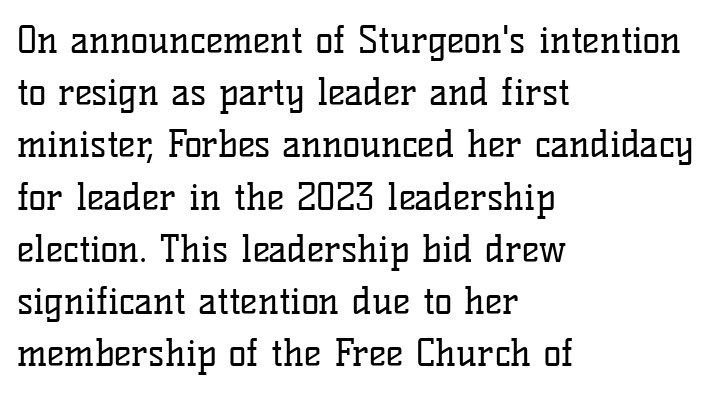
Q: Is the text bold? A: No.
Q: Is the text italic (slanted)? A: No, it is upright.
Q: Is the typeface a serif or a sans-serif typeface? A: Serif.
Q: Is the text underlined? A: No.
Q: How is the paragraph aligned? A: Left-aligned.
Q: Is the spacing between letters normal or unusually wide? A: Normal.
Q: Is the spacing between lines tight, normal or loose? A: Normal.
Q: Width (condensed, normal, or wide)? A: Normal.
Q: Stroke contrast? A: Low.
Q: x-height? A: Medium.
Q: Monospaced? A: No.
